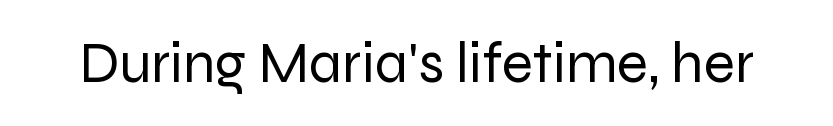
Compared with a typical body face, this is equally light or lighter still. Each letter keeps its own natural width here, so spacing adapts to shape. A typesetter would mark this as roman, not italic. I'd call this a sans setting — the letters go barefoot. Honestly, the letter spacing is just normal — you wouldn't notice it.
